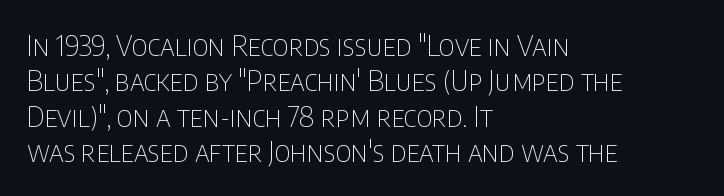
Short and long lines alike share a common starting point at left. The rendering shows plain stroke endings on the letterforms — a sans-serif design. Notice how the stems are strictly vertical — no italics here. Descenders hang freely into open space. Notice how descenders clear the ascenders below comfortably — that's standard leading.
